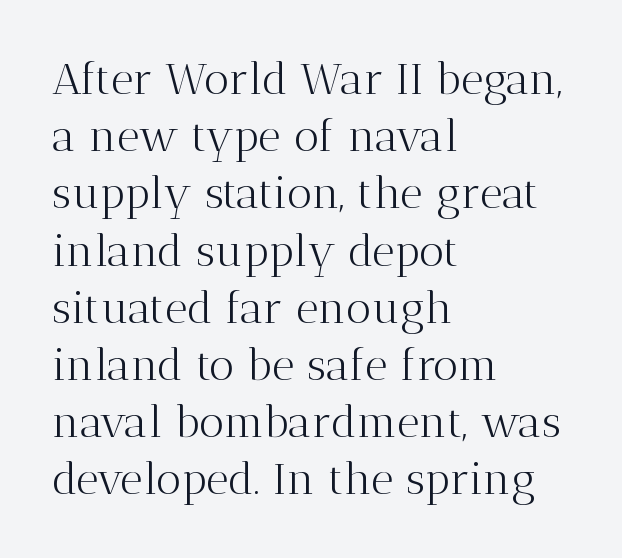
Q: Is the text bold? A: No.
Q: Is the text italic (slanted)? A: No, it is upright.
Q: Is the typeface a serif or a sans-serif typeface? A: Serif.
Q: Is the text underlined? A: No.
Q: How is the paragraph aligned? A: Left-aligned.
Q: Is the spacing between letters normal or unusually wide? A: Normal.
Q: Is the spacing between lines tight, normal or loose? A: Normal.
Q: Width (condensed, normal, or wide)? A: Normal.
Q: Stroke contrast? A: Medium.
Q: x-height? A: Medium.
Q: Monospaced? A: No.
